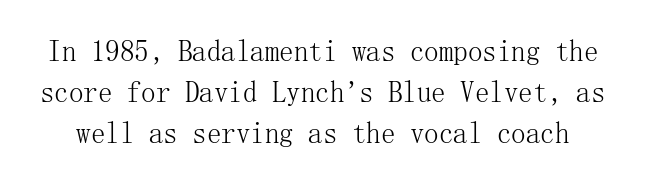
Is the type heavy? It reads as light-to-regular instead. A clean baseline with only descenders dipping below it. You can tell it's not italic because the verticals are truly vertical. How are the letters spaced? Ordinarily, with no added tracking. Regarding leading, the lines here are spaced in the standard way.
